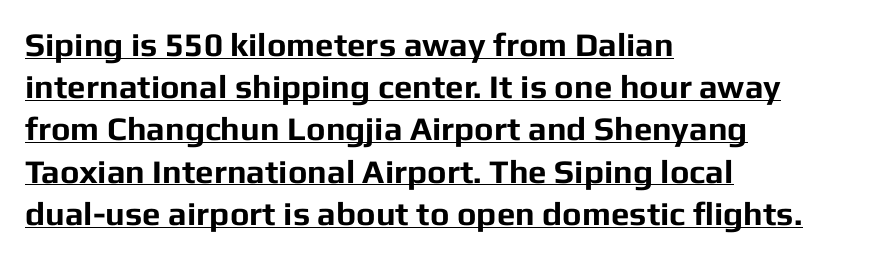
The image shows 33 px bold sans-serif type, upright; set left-aligned, normal line spacing (1.28x), normal letter spacing, underlined; low stroke contrast and a medium x-height.
